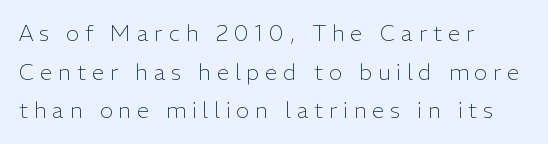
The image shows 22 px text type, upright; set left-aligned, line spacing 1.76x, unusually wide letter spacing (+0.27 em), not underlined.
